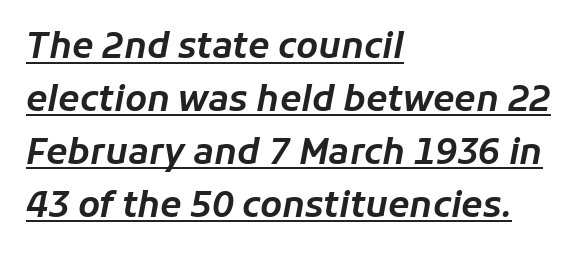
Q: Is the text italic (slanted)? A: Yes, it leans right by about 11 degrees.
Q: Is the text underlined? A: Yes.
Q: How is the paragraph aligned? A: Left-aligned.
Q: Is the spacing between letters normal or unusually wide? A: Normal.
Q: Is the spacing between lines tight, normal or loose? A: Normal.
Q: Width (condensed, normal, or wide)? A: Normal.
Q: Stroke contrast? A: Low.
Q: x-height? A: Medium.
Q: Monospaced? A: No.
